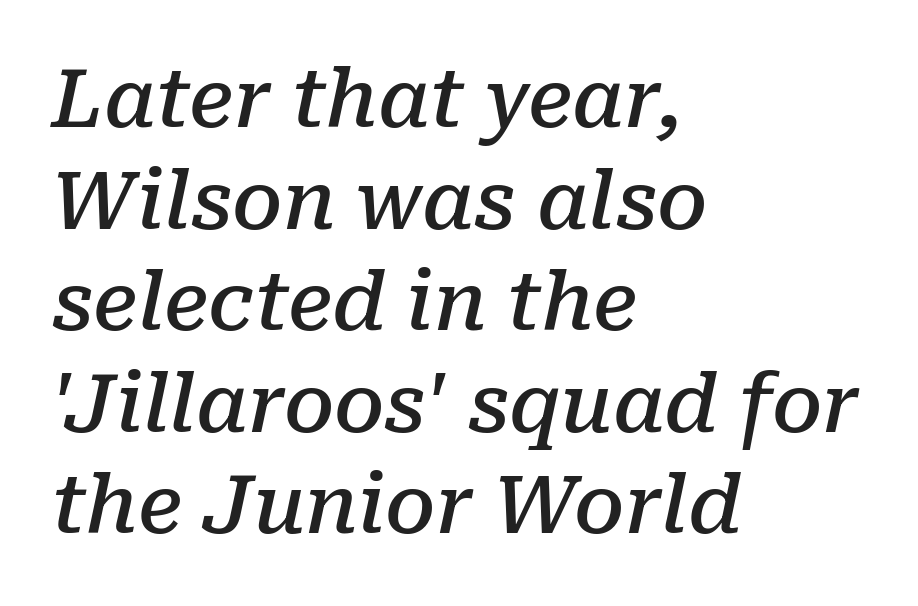
Alignment: flush left. A normal amount of white space separates one row of letters from the next. The letterforms sit shoulder to shoulder at normal distance. These lines are composed in type with serifs. Words float on clear page, feet unadorned. Italic? Definitely — the glyphs are oblique.
